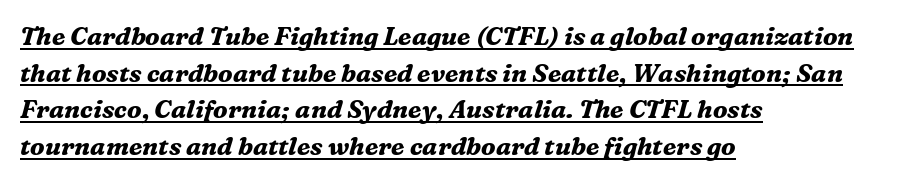
{"italic": "yes", "lean": "right", "slant_degrees": 16, "bold": "yes", "underline": "yes", "align": "left", "line_spacing": "normal", "line_spacing_ratio": 1.47, "letter_spacing": "normal", "letter_spacing_em": 0.0, "glyph_px": 25}
